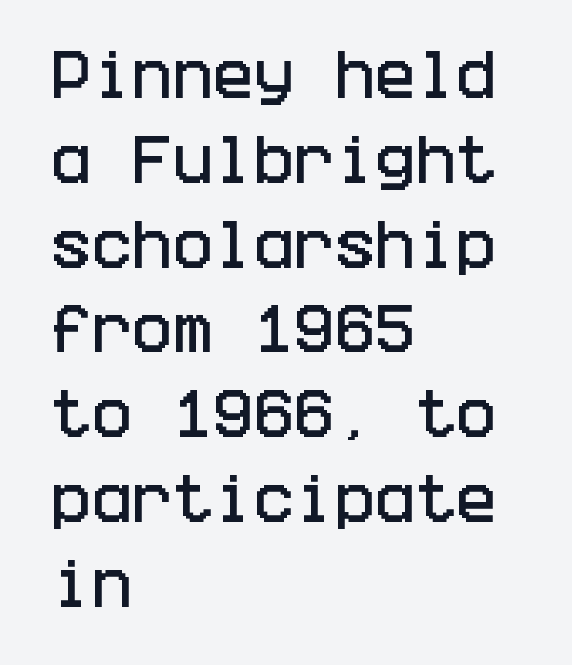
A typesetter would mark this as roman, not italic. Successive baselines arrive at the customary interval. The line texture is even and compact thanks to regular tracking. Letterform terminals end flat and unadorned throughout the passage.
